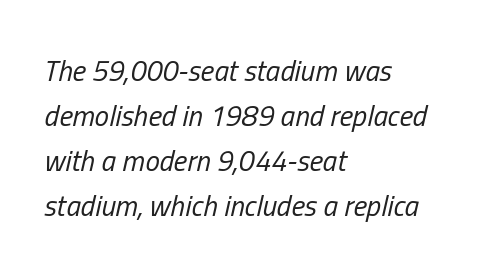
{"italic": "yes", "lean": "right", "slant_degrees": 13, "bold": "no", "weight": "regular", "width": "condensed", "stroke_contrast": "low", "x_height": "medium", "monospaced": "no", "underline": "no", "align": "left", "line_spacing": "normal", "line_spacing_ratio": 1.55, "letter_spacing": "normal", "letter_spacing_em": 0.0, "glyph_px": 29}
